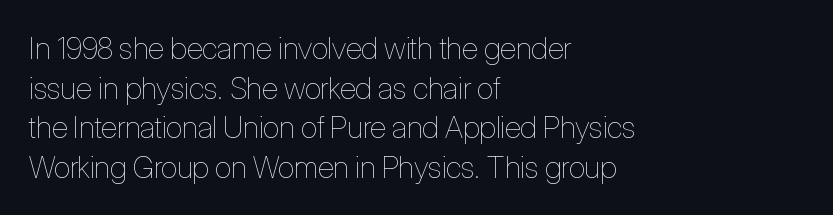
{"italic": "no", "bold": "no", "weight": "thin", "width": "condensed", "stroke_contrast": "low", "x_height": "medium", "monospaced": "no", "underline": "no", "align": "left", "line_spacing": "normal", "line_spacing_ratio": 1.32, "letter_spacing": "normal", "letter_spacing_em": 0.0, "glyph_px": 30}
